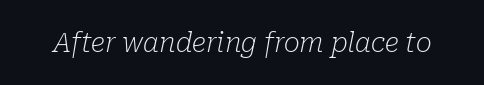
Compared with a typical body face, this is equally light or lighter still. The words here are not underlined. Each word holds together tightly as a unit, with standard inter-letter gaps. The rendering applies a slant to the glyphs.
